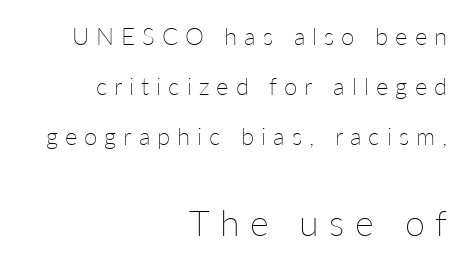
Q: Is the text bold? A: No.
Q: Is the text italic (slanted)? A: No, it is upright.
Q: Is the text underlined? A: No.
Q: How is the paragraph aligned? A: Right-aligned.
Q: Is the spacing between letters normal or unusually wide? A: Unusually wide.
Q: Is the spacing between lines tight, normal or loose? A: Loose.
Q: Which block of text is set in a larger size, the first (top) or the second (bottom)? A: The second (bottom) one.
Q: Width (condensed, normal, or wide)? A: Normal.
Q: Stroke contrast? A: Low.
Q: x-height? A: Medium.
Q: Monospaced? A: No.
